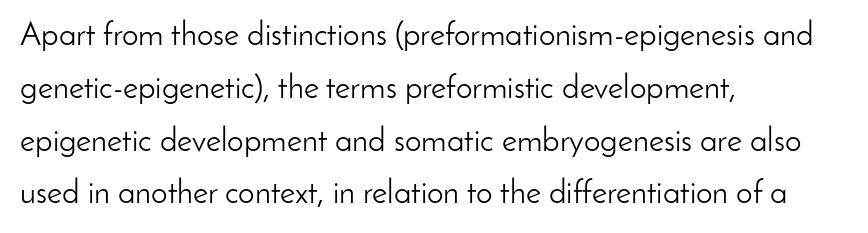
The image shows 33 px light sans-serif type, upright; set left-aligned, normal line spacing (1.6x), normal letter spacing, not underlined; low stroke contrast and a small x-height.
